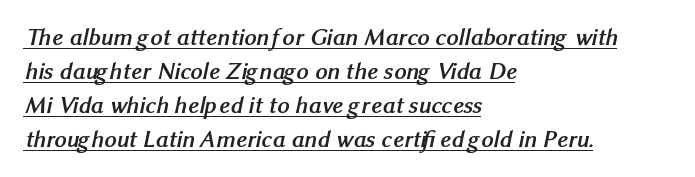
Q: Is the text bold? A: Yes.
Q: Is the text underlined? A: Yes.
Q: How is the paragraph aligned? A: Left-aligned.
Q: Is the spacing between letters normal or unusually wide? A: Normal.
Q: Is the spacing between lines tight, normal or loose? A: Normal.
